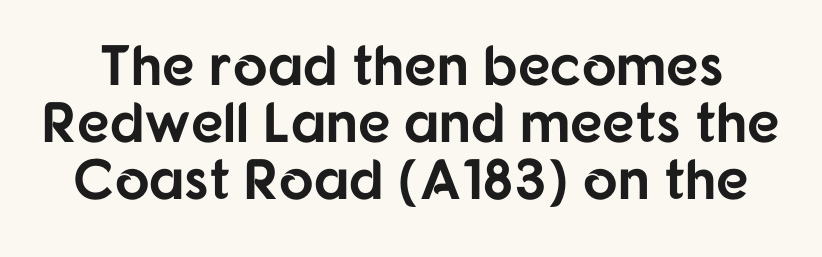
{"serif": "no", "italic": "no", "bold": "yes", "weight": "bold", "width": "normal", "stroke_contrast": "low", "x_height": "medium", "monospaced": "no", "underline": "no", "line_spacing": "tight", "line_spacing_ratio": 1.0, "letter_spacing": "normal", "letter_spacing_em": 0.0, "glyph_px": 57}
